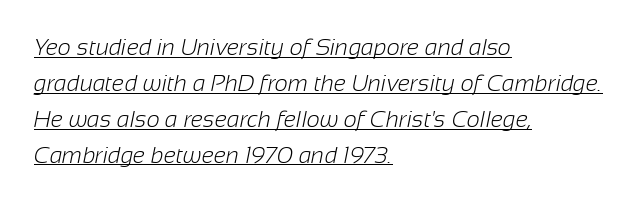
The string is rendered with underlining switched on. Nothing heavy about these letters — not bold at all. The gaps between neighbouring characters are ordinary and unremarkable. These lines stack with their left ends in a neat column. Honestly, the row spacing looks completely unremarkable.
